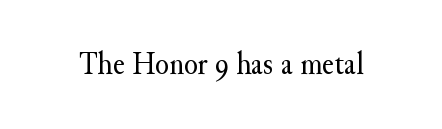
{"serif": "yes", "italic": "no", "bold": "no", "weight": "regular", "width": "normal", "stroke_contrast": "medium", "x_height": "small", "monospaced": "no", "underline": "no", "letter_spacing": "normal", "letter_spacing_em": 0.0, "glyph_px": 32}
